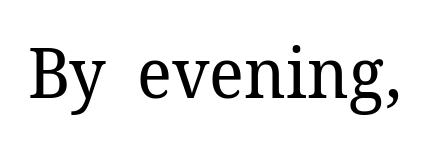
Q: Is the text bold? A: No.
Q: Is the text italic (slanted)? A: No, it is upright.
Q: Is the typeface a serif or a sans-serif typeface? A: Serif.
Q: Is the text underlined? A: No.
Q: Is the spacing between letters normal or unusually wide? A: Normal.
Q: Width (condensed, normal, or wide)? A: Normal.
Q: Stroke contrast? A: Low.
Q: x-height? A: Medium.
Q: Monospaced? A: No.
